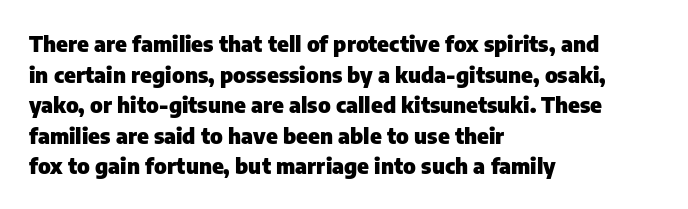
If you drew a line through each stem, it would be perfectly vertical. A normal amount of white space separates one row of letters from the next. Unmarked baselines from the first word to the last. Pretty heavy lettering here — definitely bold. The paragraph has a hard left edge and a soft right edge. These lines keep a tight, regular rhythm from letter to letter.
